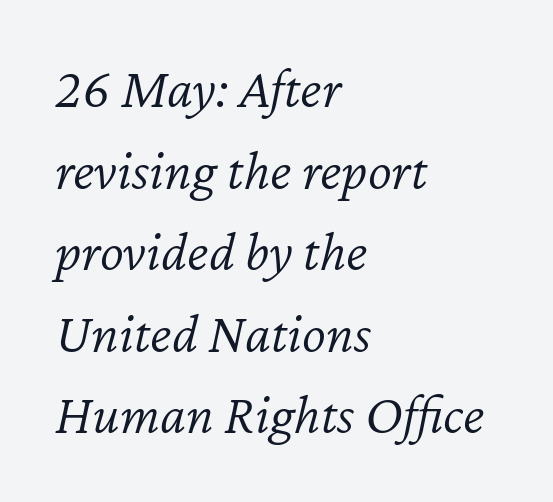
{"italic": "yes", "lean": "right", "slant_degrees": 12, "bold": "no", "weight": "light", "width": "normal", "stroke_contrast": "low", "x_height": "medium", "monospaced": "no", "underline": "no", "align": "left", "line_spacing": "normal", "line_spacing_ratio": 1.43, "letter_spacing": "normal", "letter_spacing_em": 0.0, "glyph_px": 57}
